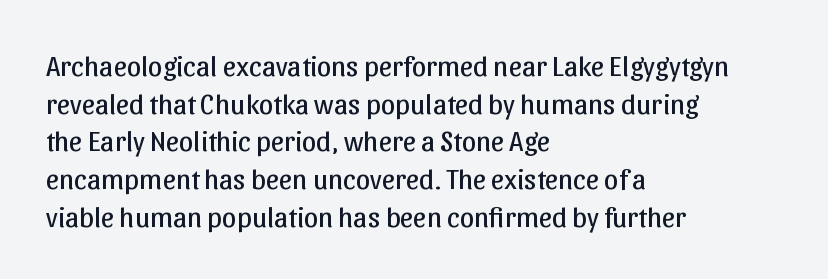
Q: Is the text bold? A: No.
Q: Is the text italic (slanted)? A: No, it is upright.
Q: Is the typeface a serif or a sans-serif typeface? A: Sans-serif.
Q: Is the text underlined? A: No.
Q: How is the paragraph aligned? A: Left-aligned.
Q: Is the spacing between letters normal or unusually wide? A: Normal.
Q: Is the spacing between lines tight, normal or loose? A: Normal.
Q: Width (condensed, normal, or wide)? A: Normal.
Q: Stroke contrast? A: Low.
Q: x-height? A: Medium.
Q: Monospaced? A: No.
